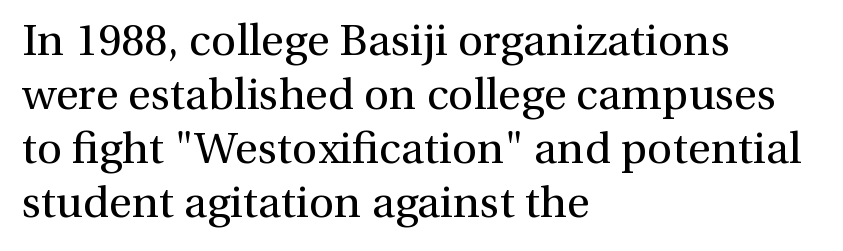
Q: Is the text bold? A: No.
Q: Is the text italic (slanted)? A: No, it is upright.
Q: Is the typeface a serif or a sans-serif typeface? A: Serif.
Q: Is the text underlined? A: No.
Q: How is the paragraph aligned? A: Left-aligned.
Q: Is the spacing between letters normal or unusually wide? A: Normal.
Q: Width (condensed, normal, or wide)? A: Normal.
Q: x-height? A: Medium.
Q: Monospaced? A: No.
